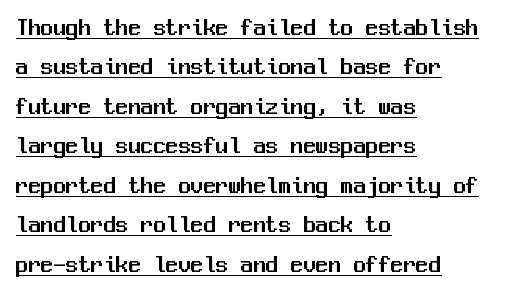
{"italic": "no", "underline": "yes", "align": "left", "line_spacing": "normal", "line_spacing_ratio": 1.58, "letter_spacing": "normal", "letter_spacing_em": 0.0, "glyph_px": 25}
